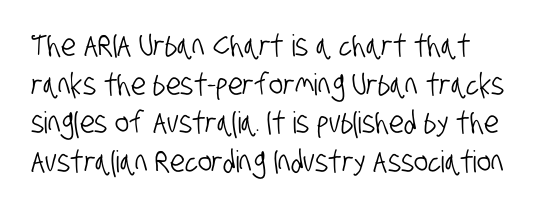
Q: Is the typeface a serif or a sans-serif typeface? A: Sans-serif.
Q: Is the text underlined? A: No.
Q: Is the spacing between letters normal or unusually wide? A: Normal.
Q: Is the spacing between lines tight, normal or loose? A: Normal.
Q: Width (condensed, normal, or wide)? A: Condensed.
Q: Stroke contrast? A: Low.
Q: x-height? A: Large.
Q: Monospaced? A: No.
